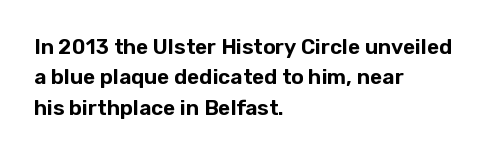
The image shows 21 px text type, upright; set left-aligned, normal line spacing (1.45x), normal letter spacing, not underlined.
